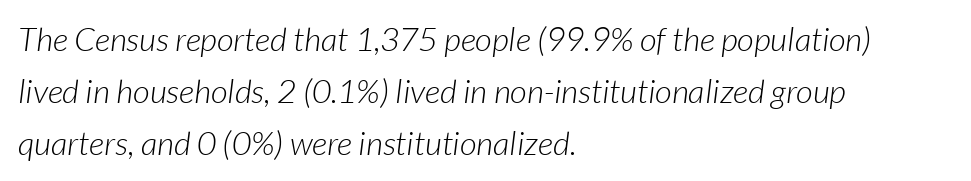
{"italic": "yes", "lean": "right", "slant_degrees": 7, "bold": "no", "weight": "light", "width": "normal", "stroke_contrast": "low", "x_height": "medium", "monospaced": "no", "underline": "no", "align": "left", "line_spacing": "normal", "line_spacing_ratio": 1.57, "letter_spacing": "normal", "letter_spacing_em": 0.0, "glyph_px": 33}
